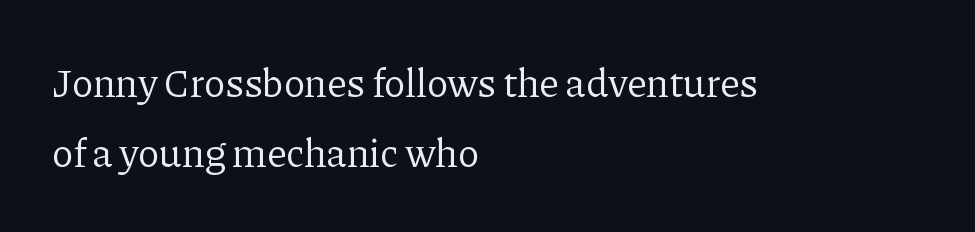
Q: Is the text bold? A: No.
Q: Is the text italic (slanted)? A: No, it is upright.
Q: Is the typeface a serif or a sans-serif typeface? A: Serif.
Q: Is the text underlined? A: No.
Q: How is the paragraph aligned? A: Left-aligned.
Q: Is the spacing between letters normal or unusually wide? A: Normal.
Q: Width (condensed, normal, or wide)? A: Normal.
Q: Stroke contrast? A: Low.
Q: x-height? A: Medium.
Q: Monospaced? A: No.
